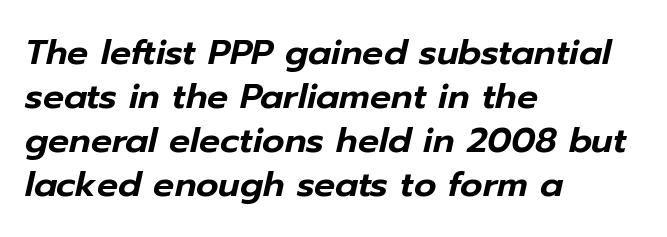
The image shows 35 px text type, italic (leaning right); set left-aligned, normal line spacing (1.26x), normal letter spacing, not underlined; low stroke contrast and a medium x-height.
